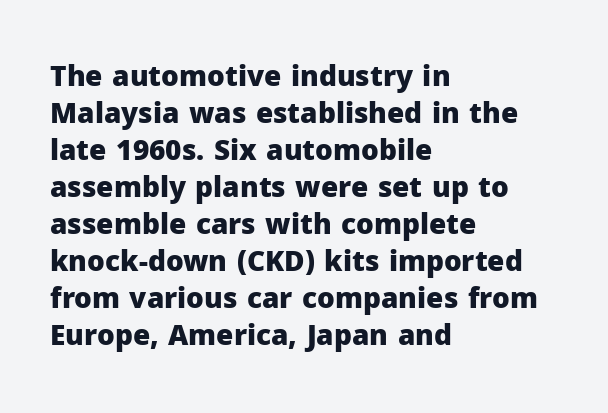
{"serif": "no", "italic": "no", "bold": "yes", "weight": "heavy", "width": "normal", "stroke_contrast": "low", "x_height": "medium", "monospaced": "no", "underline": "no", "align": "left", "line_spacing": "normal", "line_spacing_ratio": 1.32, "letter_spacing": "normal", "letter_spacing_em": 0.0, "glyph_px": 28}
